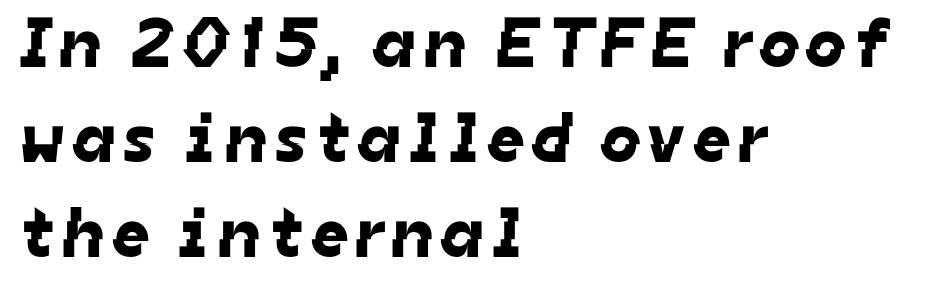
Q: Is the typeface a serif or a sans-serif typeface? A: Sans-serif.
Q: Is the text underlined? A: No.
Q: How is the paragraph aligned? A: Left-aligned.
Q: Is the spacing between lines tight, normal or loose? A: Normal.
Q: Width (condensed, normal, or wide)? A: Normal.
Q: Stroke contrast? A: Low.
Q: x-height? A: Medium.
Q: Monospaced? A: No.
